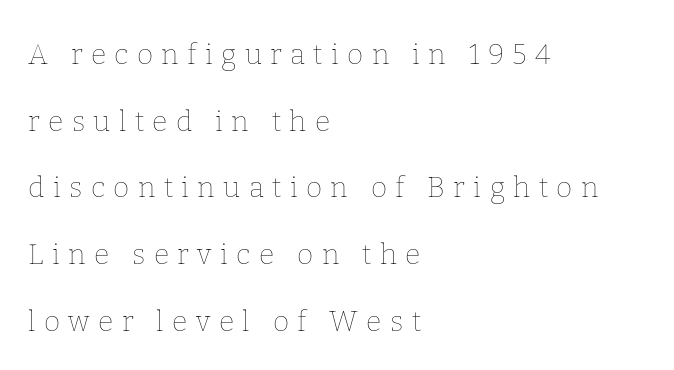
{"italic": "no", "bold": "no", "weight": "thin", "width": "normal", "stroke_contrast": "low", "x_height": "medium", "monospaced": "no", "underline": "no", "align": "left", "line_spacing": "loose", "line_spacing_ratio": 2.38, "letter_spacing": "wide", "letter_spacing_em": 0.3, "glyph_px": 28}
